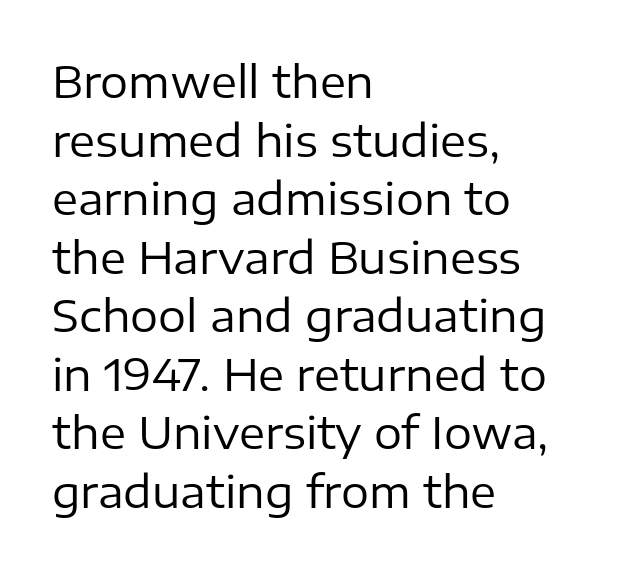
Q: Is the text bold? A: No.
Q: Is the text italic (slanted)? A: No, it is upright.
Q: Is the typeface a serif or a sans-serif typeface? A: Sans-serif.
Q: Is the text underlined? A: No.
Q: How is the paragraph aligned? A: Left-aligned.
Q: Is the spacing between letters normal or unusually wide? A: Normal.
Q: Is the spacing between lines tight, normal or loose? A: Normal.
Q: Width (condensed, normal, or wide)? A: Normal.
Q: Stroke contrast? A: Low.
Q: x-height? A: Medium.
Q: Monospaced? A: No.
